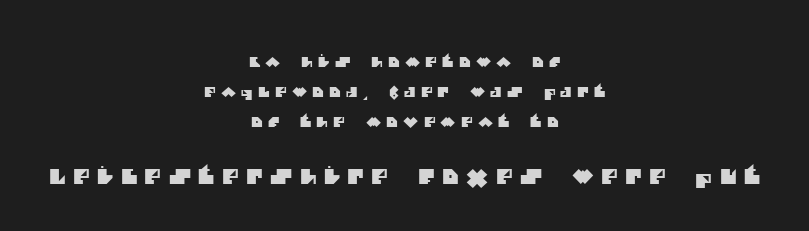
{"underline": "no", "align": "center", "line_spacing": "loose", "line_spacing_ratio": 2.14, "letter_spacing": "wide", "letter_spacing_em": 0.38, "larger_block": "second", "size_ratio": 1.43, "glyph_px": 20}
